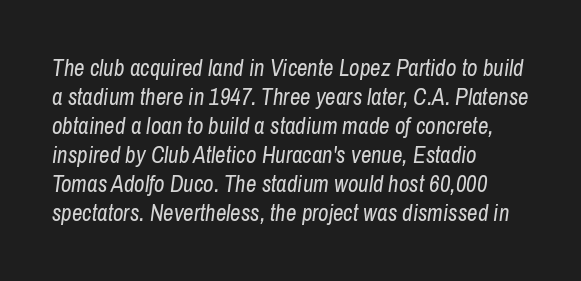
{"italic": "yes", "lean": "right", "slant_degrees": 8, "bold": "no", "underline": "no", "align": "left", "line_spacing": "normal", "line_spacing_ratio": 1.26, "letter_spacing": "normal", "letter_spacing_em": 0.0, "glyph_px": 23}
